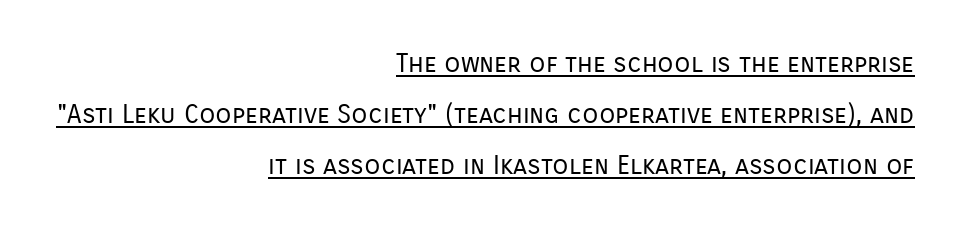
Each line of the rendering has a horizontal stroke beneath the glyphs. The typeface has the unassuming heft of standard copy or less. Horizontal alignment here is rightward, an uncommon choice for prose. Characters remain perfectly vertical along every line. Horizontal bands of white between lines are thick stripes. The letterforms sit shoulder to shoulder at normal distance.
